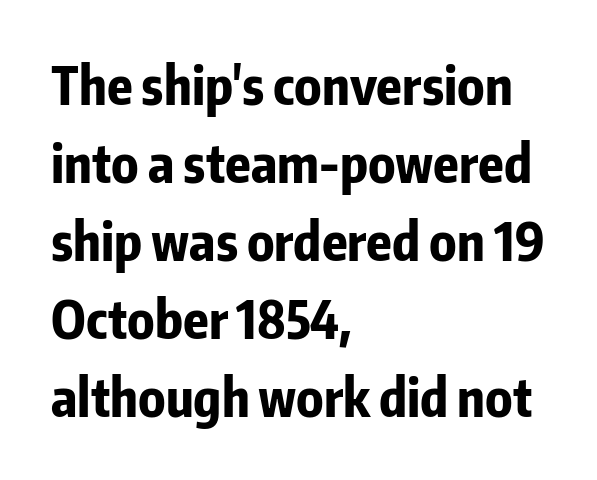
Notice how thick the strokes are: this is what a full bold looks like. Just letters on the line, the space beneath them empty. I'd call this a sans setting — the letters go barefoot. In terms of posture, this sample is upright. The face used here is proportionally spaced, like ordinary book or web type.
